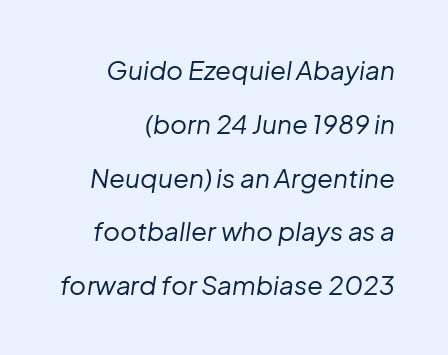
Q: Is the text bold? A: No.
Q: Is the text italic (slanted)? A: Yes, it leans right by about 8 degrees.
Q: Is the text underlined? A: No.
Q: How is the paragraph aligned? A: Right-aligned.
Q: Is the spacing between letters normal or unusually wide? A: Normal.
Q: Is the spacing between lines tight, normal or loose? A: Loose.
